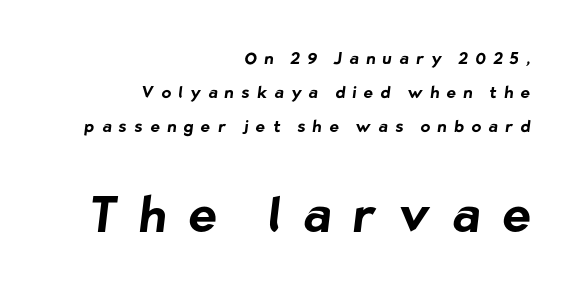
The image shows 48 px bold sans-serif type; set right-aligned, loose line spacing (2.13x), unusually wide letter spacing (+0.47 em), not underlined; the second (bottom) block is 3.0x larger; low stroke contrast and a medium x-height.
